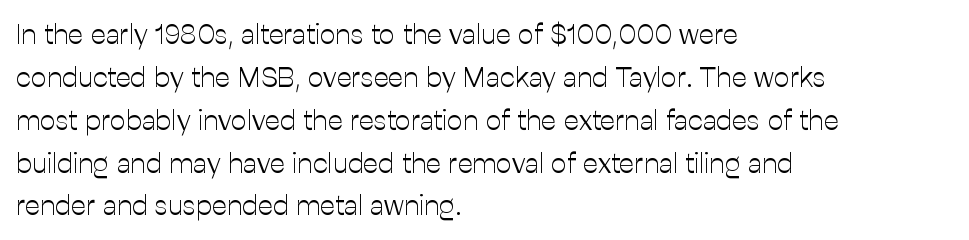
Q: Is the text bold? A: No.
Q: Is the text italic (slanted)? A: No, it is upright.
Q: Is the typeface a serif or a sans-serif typeface? A: Sans-serif.
Q: Is the text underlined? A: No.
Q: How is the paragraph aligned? A: Left-aligned.
Q: Is the spacing between letters normal or unusually wide? A: Normal.
Q: Is the spacing between lines tight, normal or loose? A: Normal.
Q: Width (condensed, normal, or wide)? A: Normal.
Q: Stroke contrast? A: Low.
Q: x-height? A: Medium.
Q: Monospaced? A: No.
